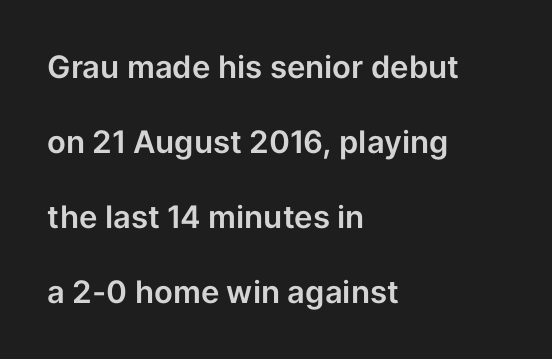
This sample trades compactness for vertical openness between lines. In terms of posture, this sample is upright. Do the characters align in a grid? No, the font is proportional. A typesetter would label this face a sans. Observe the ordinary spacing: letters are neighbours, not strangers.
